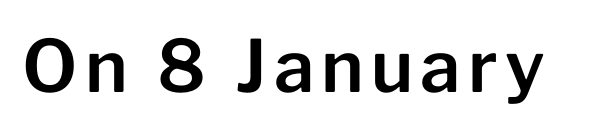
{"serif": "no", "italic": "no", "width": "normal", "stroke_contrast": "low", "x_height": "medium", "monospaced": "no", "underline": "no", "glyph_px": 72}
